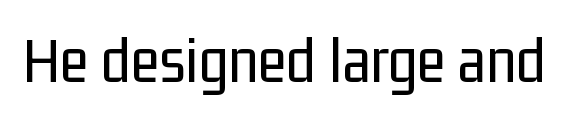
{"serif": "no", "italic": "no", "bold": "no", "weight": "regular", "width": "condensed", "stroke_contrast": "low", "x_height": "medium", "monospaced": "no", "underline": "no", "letter_spacing": "normal", "letter_spacing_em": 0.0, "glyph_px": 67}
